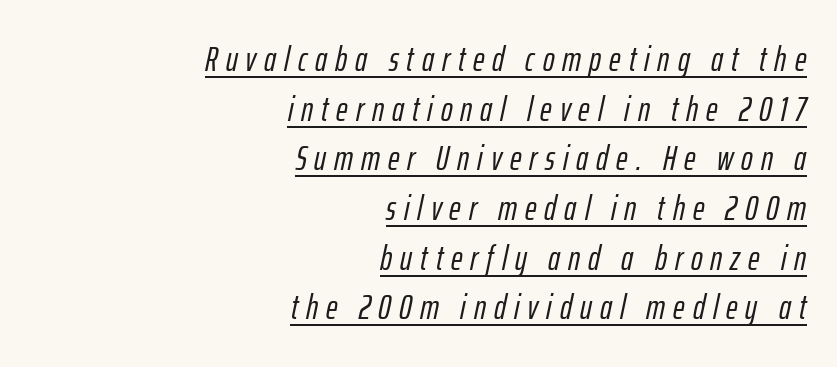
Somebody hit Ctrl+U on this one — the words are underlined. Someone cranked the tracking dial way up on this one. Vertically, the passage feels balanced, rows spaced as you'd expect. Casual observation: everything's shoved over to the right. Looking at the ascenders, they clearly lean. Looks like regular typesetting: each glyph gets only the width it needs.
